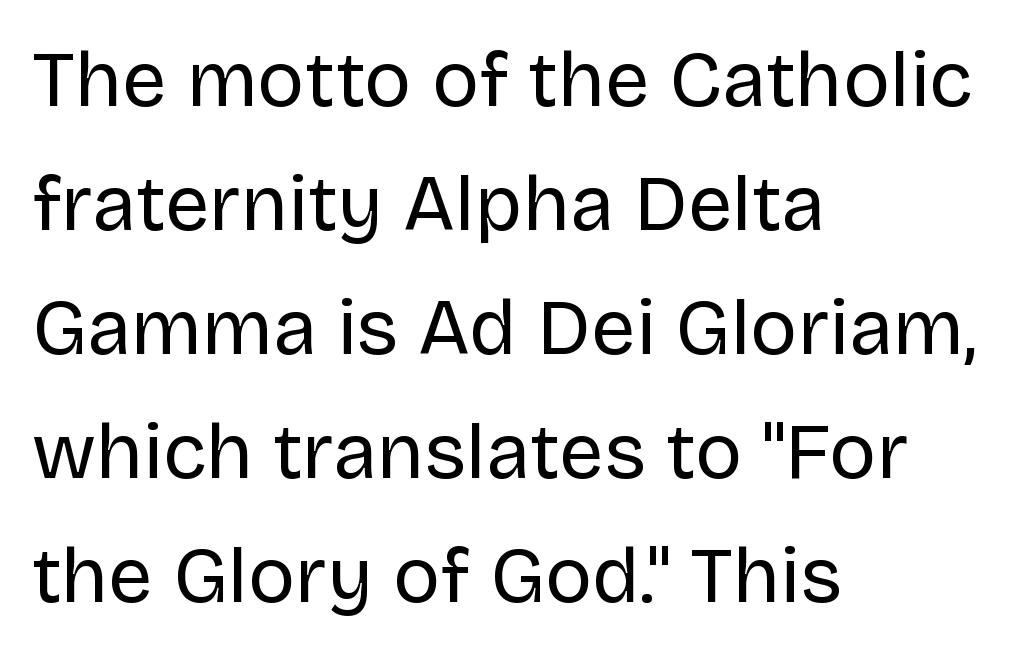
The letters sit at their default tracking, neither squeezed nor spread. Is this a sans? Yes — the strokes have no serifs. When letters stand straight like this, we call the style roman or upright. Caption: face not bold, strokes unweighted. A student would call this left alignment; a typographer would say flush left, rag right.
